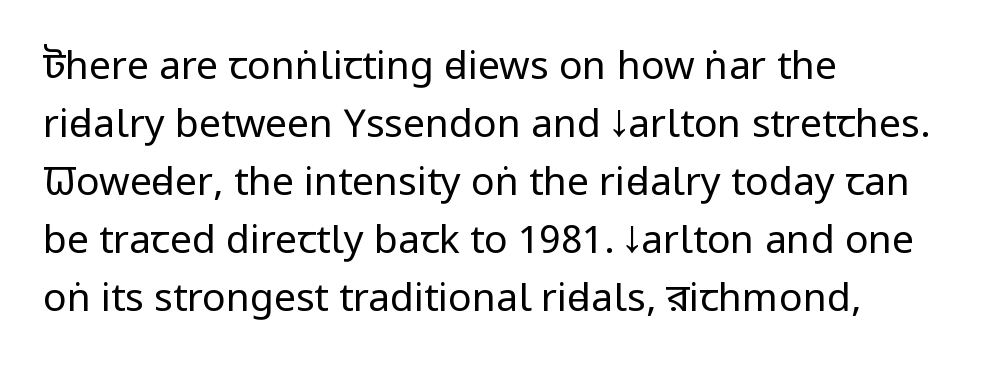
{"serif": "no", "italic": "no", "bold": "no", "weight": "regular", "width": "condensed", "stroke_contrast": "low", "x_height": "large", "monospaced": "no", "underline": "no", "align": "left", "line_spacing": "normal", "line_spacing_ratio": 1.49, "letter_spacing": "normal", "letter_spacing_em": 0.0, "glyph_px": 39}
